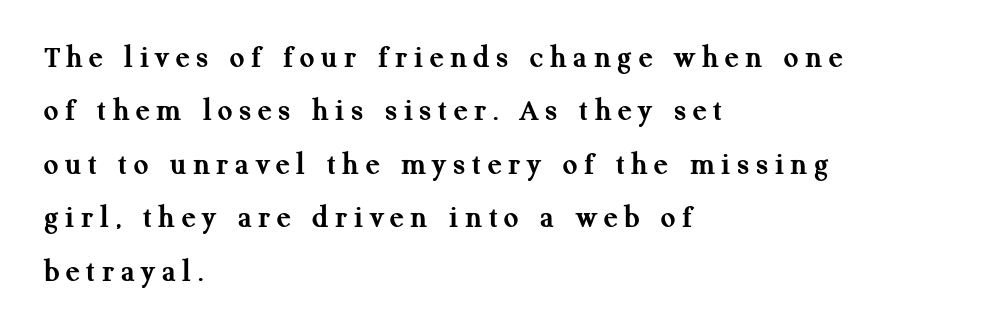
The image shows 32 px semibold serif type, upright; set left-aligned, normal line spacing (1.67x), unusually wide letter spacing (+0.21 em), not underlined; medium stroke contrast and a medium x-height.
